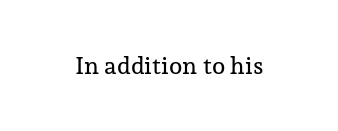
Q: Is the text italic (slanted)? A: No, it is upright.
Q: Is the text underlined? A: No.
Q: Is the spacing between letters normal or unusually wide? A: Normal.
